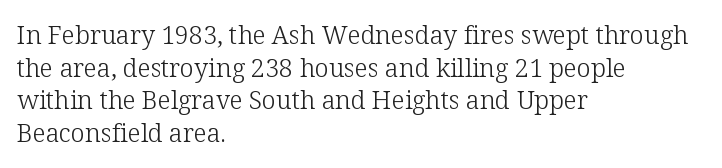
{"italic": "no", "bold": "no", "underline": "no", "align": "left", "line_spacing": "normal", "line_spacing_ratio": 1.31, "letter_spacing": "normal", "letter_spacing_em": 0.0, "glyph_px": 25}
